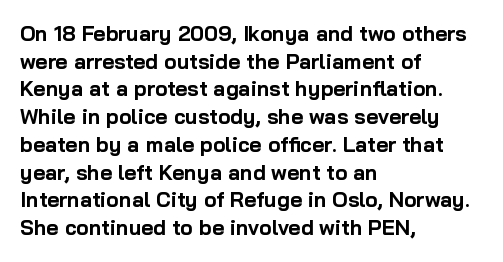
Q: Is the text bold? A: Yes.
Q: Is the text italic (slanted)? A: No, it is upright.
Q: Is the text underlined? A: No.
Q: How is the paragraph aligned? A: Left-aligned.
Q: Is the spacing between letters normal or unusually wide? A: Normal.
Q: Is the spacing between lines tight, normal or loose? A: Normal.
